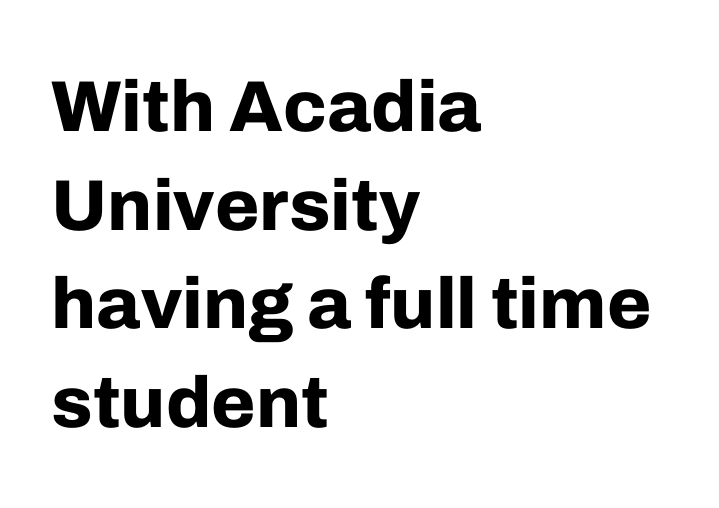
{"serif": "no", "italic": "no", "bold": "yes", "weight": "bold", "width": "normal", "stroke_contrast": "low", "x_height": "medium", "monospaced": "no", "underline": "no", "align": "left", "line_spacing": "normal", "line_spacing_ratio": 1.37, "letter_spacing": "normal", "letter_spacing_em": 0.0, "glyph_px": 72}
